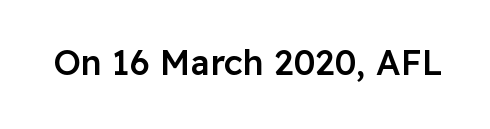
Here the designer chose a conventional face with non-uniform glyph widths. Standard letterfit; no display-style spreading of the glyphs. This is sans-serif lettering, the kind often seen on screens and signage. Moderately thickened strokes mark this as semibold type.
